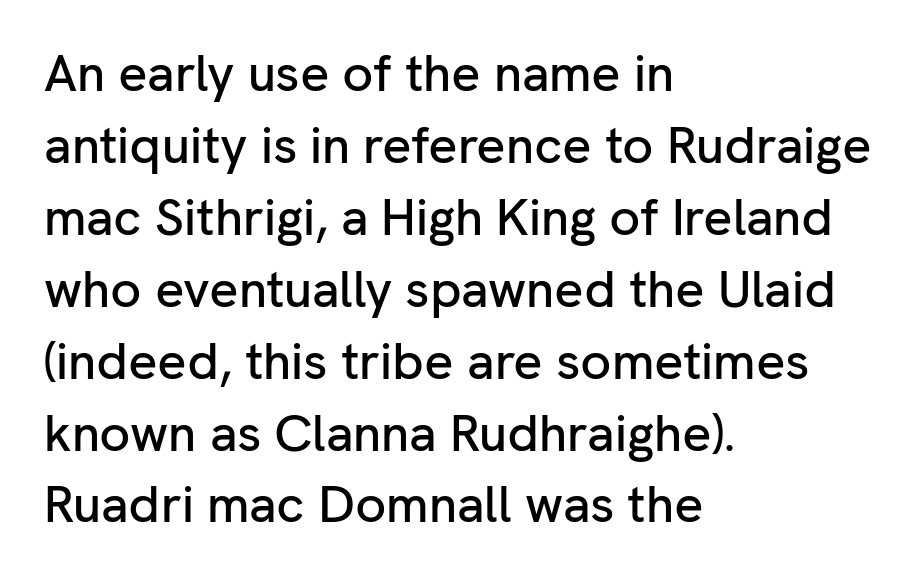
The rendering uses natural spacing where letterforms have individual widths. The face used here is a sans, in the tradition of grotesques and geometrics. The letters stand straight up with perfectly vertical stems. The line texture is even and compact thanks to regular tracking. In terms of leading, this rendering sits right in the middle.
